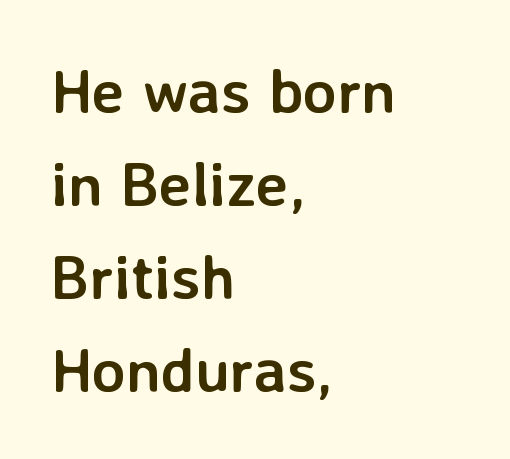
{"serif": "no", "italic": "no", "bold": "yes", "weight": "semibold", "width": "normal", "stroke_contrast": "low", "x_height": "medium", "monospaced": "no", "underline": "no", "align": "left", "line_spacing": "normal", "line_spacing_ratio": 1.5, "letter_spacing": "normal", "letter_spacing_em": 0.0, "glyph_px": 62}
